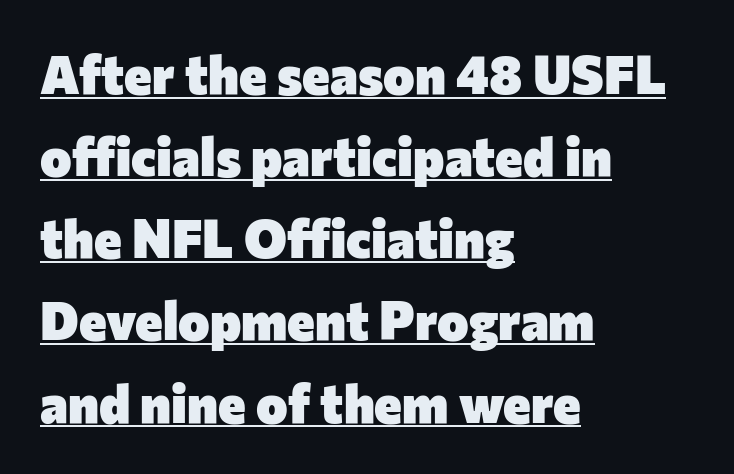
The image shows 53 px heavy sans-serif type, upright; set left-aligned, normal line spacing (1.55x), normal letter spacing, underlined; low stroke contrast and a medium x-height.
